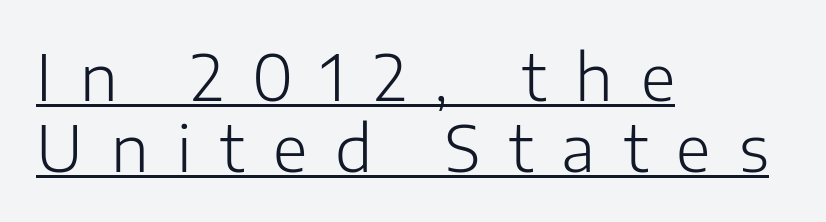
{"serif": "no", "italic": "no", "bold": "no", "weight": "light", "width": "normal", "stroke_contrast": "low", "x_height": "medium", "monospaced": "no", "underline": "yes", "align": "left", "line_spacing": "tight", "line_spacing_ratio": 1.12, "letter_spacing": "wide", "letter_spacing_em": 0.45, "glyph_px": 63}
